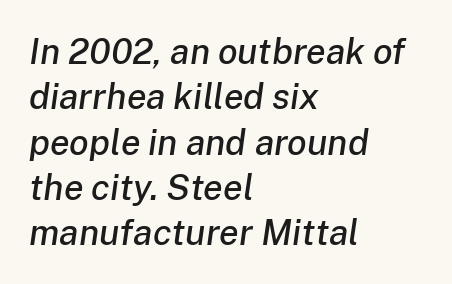
Q: Is the text italic (slanted)? A: Yes, it leans right by about 8 degrees.
Q: Is the text underlined? A: No.
Q: How is the paragraph aligned? A: Left-aligned.
Q: Is the spacing between letters normal or unusually wide? A: Normal.
Q: Is the spacing between lines tight, normal or loose? A: Normal.
Q: Width (condensed, normal, or wide)? A: Normal.
Q: Stroke contrast? A: Low.
Q: x-height? A: Medium.
Q: Monospaced? A: No.
